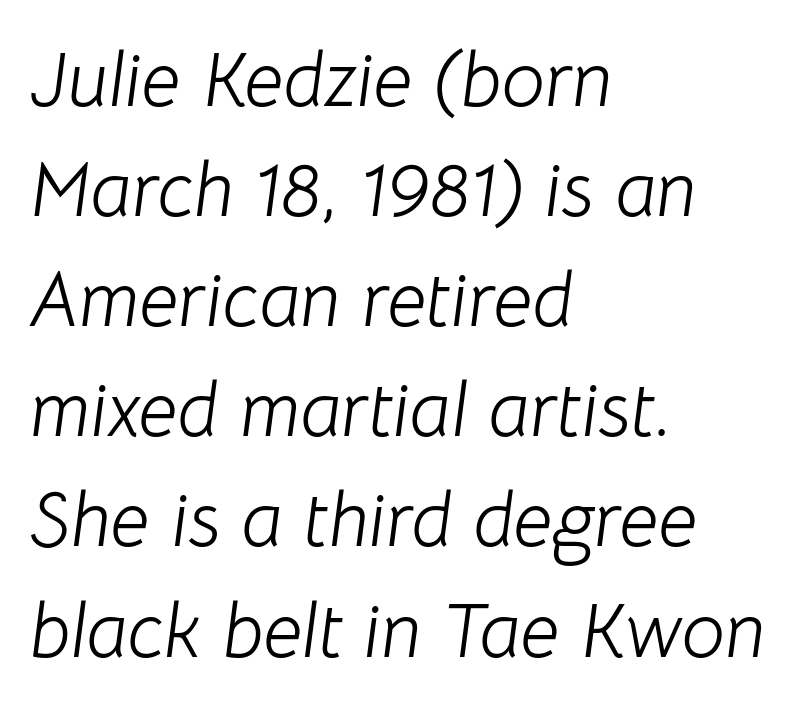
The image shows 77 px light type, italic (leaning right); set left-aligned, normal line spacing (1.43x), normal letter spacing, not underlined; low stroke contrast and a medium x-height.
